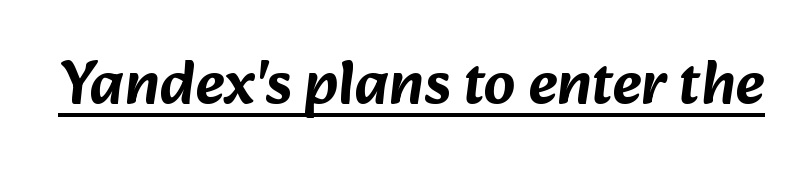
Q: Is the typeface a serif or a sans-serif typeface? A: Sans-serif.
Q: Is the text underlined? A: Yes.
Q: Is the spacing between letters normal or unusually wide? A: Normal.
Q: Width (condensed, normal, or wide)? A: Normal.
Q: Stroke contrast? A: Low.
Q: x-height? A: Medium.
Q: Monospaced? A: No.
